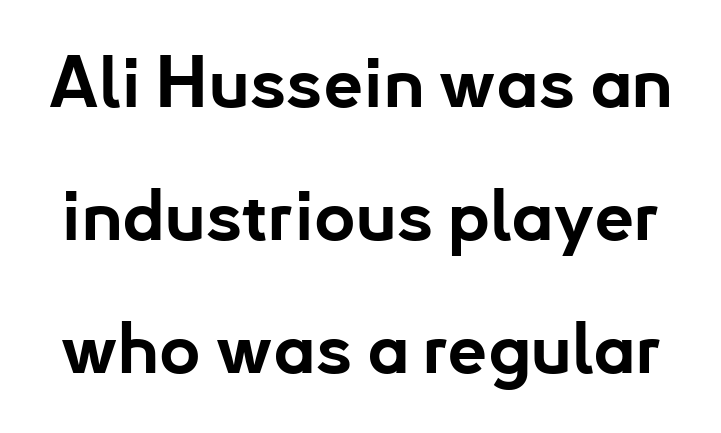
The typesetting leans heavy: a genuine bold. Tracking here is standard; glyphs follow each other at the usual distance. If you drew a line through each stem, it would be perfectly vertical. These lines are composed in type without serifs. Proportional: the letters do not fall into vertical columns. Only glyphs here, with clear space below each row.
